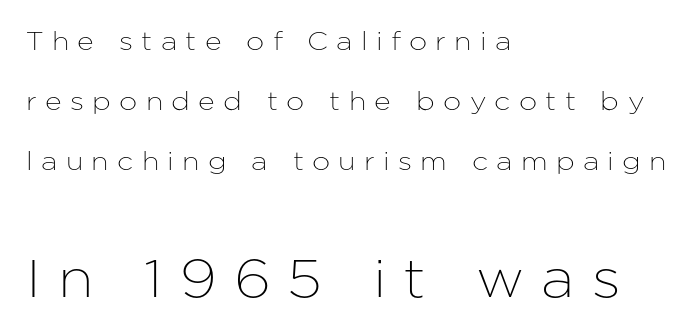
Q: Is the text italic (slanted)? A: No, it is upright.
Q: Is the typeface a serif or a sans-serif typeface? A: Sans-serif.
Q: Is the text underlined? A: No.
Q: How is the paragraph aligned? A: Left-aligned.
Q: Is the spacing between letters normal or unusually wide? A: Unusually wide.
Q: Is the spacing between lines tight, normal or loose? A: Loose.
Q: Which block of text is set in a larger size, the first (top) or the second (bottom)? A: The second (bottom) one.
Q: Width (condensed, normal, or wide)? A: Normal.
Q: Stroke contrast? A: Low.
Q: x-height? A: Medium.
Q: Monospaced? A: No.
